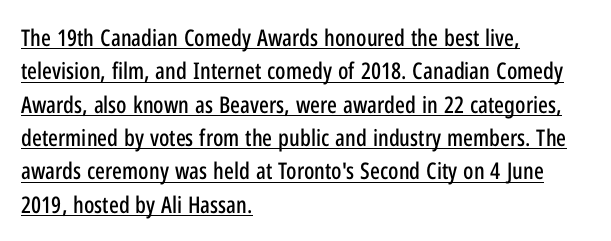
Look at the tracking — it's just the regular setting, nothing added. In terms of leading, this rendering sits right in the middle. Vertical strokes here are truly vertical. The face used here appears with an underline applied.
